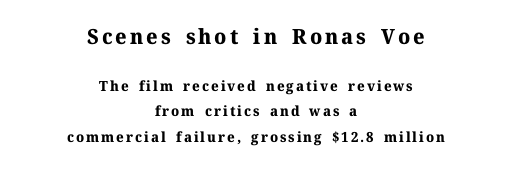
The image shows 21 px bold type, upright; set centered, line spacing 1.79x, not underlined; the first (top) block is 1.5x larger.
